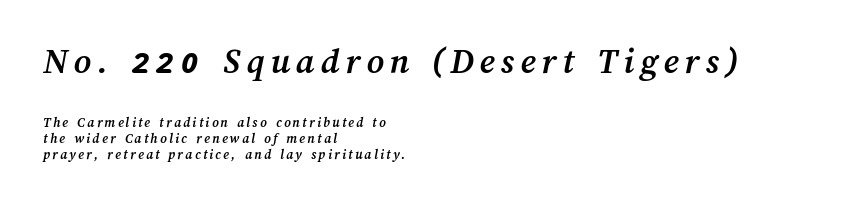
Students, observe: this is what under-led, compact text looks like. The rendering uses natural spacing where letterforms have individual widths. Where is the straight margin? On the left. The letters in the upper block stand taller than those in the block below. The face used here has the dense, thick strokes of a bold. Any mark beneath the type? The region is blank.
